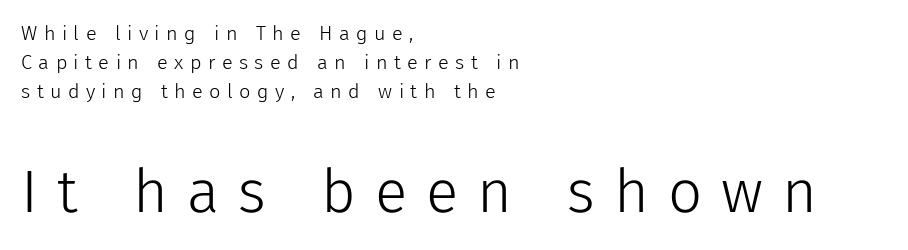
Only glyphs here, with clear space below each row. The rendering shows plain stroke endings on the letterforms — a sans-serif design. Rows of type keep a routine distance in the vertical direction. Larger block? The one below; the one above is distinctly smaller. Proportional: the letters do not fall into vertical columns.
